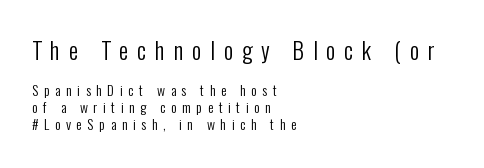
The image shows 23 px text type, upright; set left-aligned, line spacing 1.23x, unusually wide letter spacing (+0.39 em), not underlined; the first (top) block is 1.64x larger.
